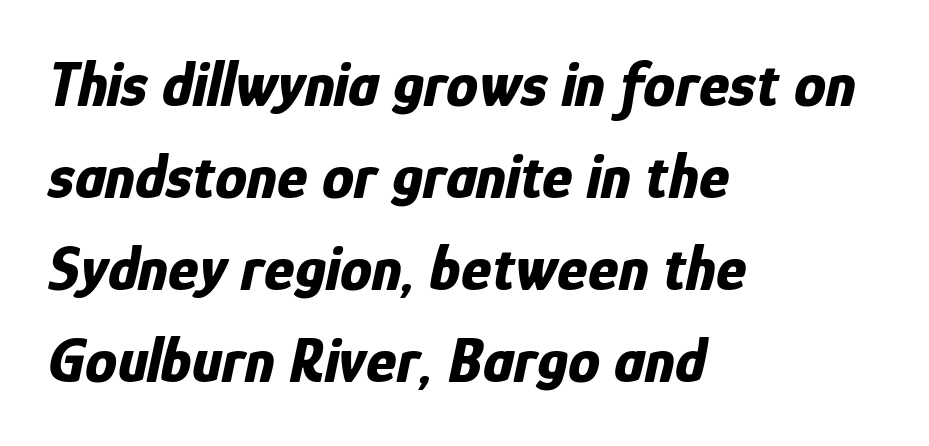
Baseline-to-baseline distance is the conventional proportion of letter height. Letter spacing: default. Every row of glyphs begins at an identical x-position on the left. Quick note: underline off.
